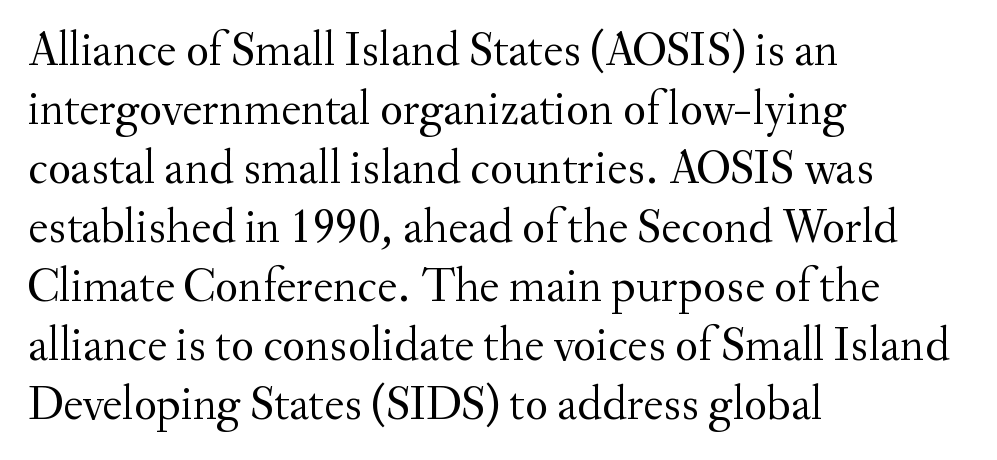
The image shows 48 px regular-weight serif type, upright; set left-aligned, line spacing 1.23x, normal letter spacing, not underlined; medium stroke contrast and a small x-height.
